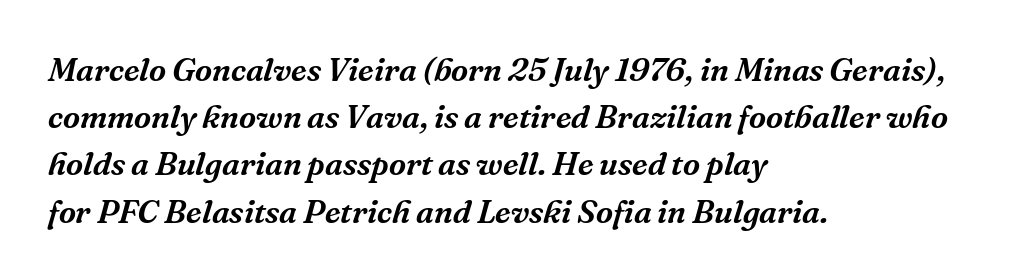
Successive baselines arrive at the customary interval. Each letter keeps its own natural width here, so spacing adapts to shape. The rendering applies a slant to the glyphs. Decoration check: the copy has no underline. What kind of face is this? One with serifs.
